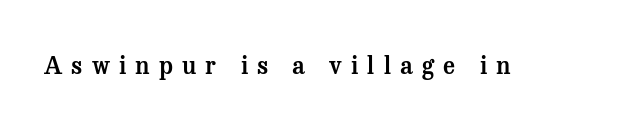
{"italic": "no", "underline": "no", "letter_spacing": "wide", "letter_spacing_em": 0.38, "glyph_px": 24}
